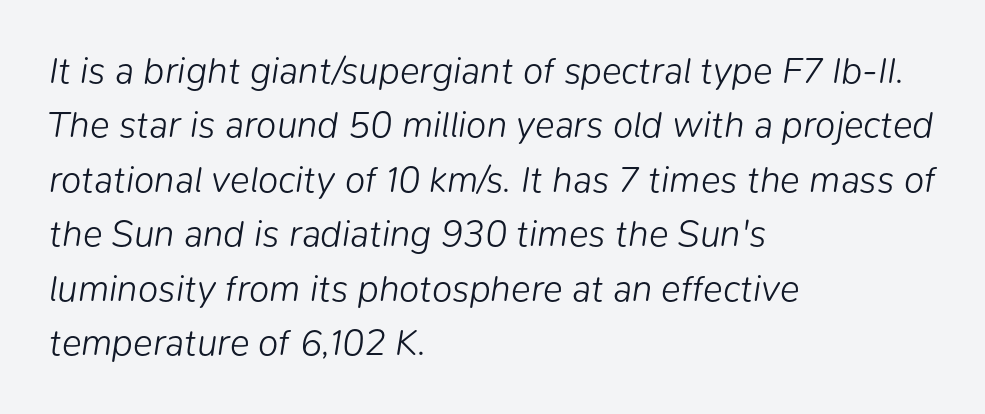
{"italic": "yes", "lean": "right", "slant_degrees": 9, "bold": "no", "weight": "light", "width": "normal", "stroke_contrast": "low", "x_height": "medium", "monospaced": "no", "underline": "no", "align": "left", "line_spacing": "normal", "line_spacing_ratio": 1.47, "letter_spacing": "normal", "letter_spacing_em": 0.0, "glyph_px": 37}
